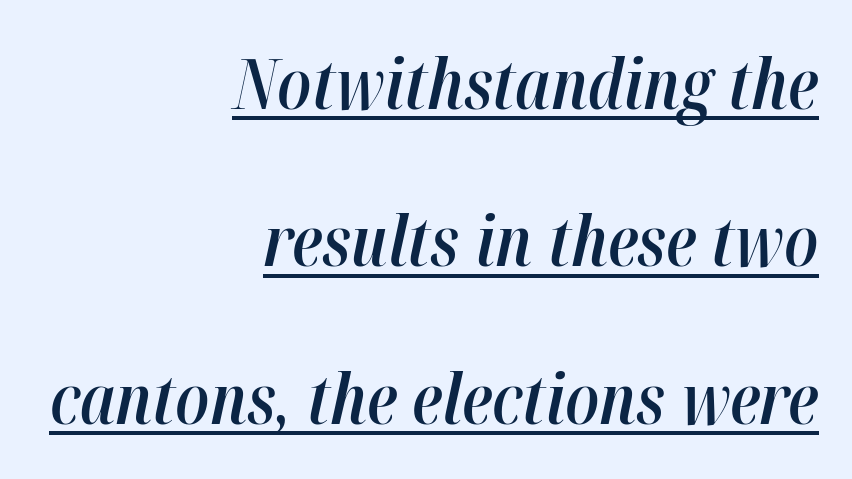
{"italic": "yes", "lean": "right", "slant_degrees": 12, "bold": "semi", "weight": "semibold", "width": "condensed", "stroke_contrast": "high", "x_height": "medium", "monospaced": "no", "underline": "yes", "align": "right", "line_spacing": "loose", "line_spacing_ratio": 2.25, "letter_spacing": "normal", "letter_spacing_em": 0.0, "glyph_px": 70}
